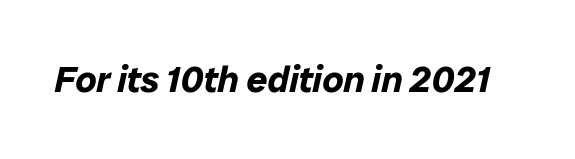
{"italic": "yes", "lean": "right", "slant_degrees": 12, "bold": "yes", "weight": "bold", "width": "normal", "stroke_contrast": "low", "x_height": "medium", "monospaced": "no", "underline": "no", "letter_spacing": "normal", "letter_spacing_em": 0.0, "glyph_px": 37}
